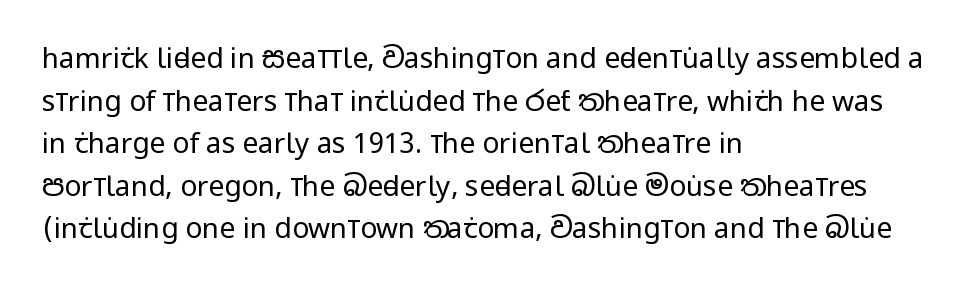
The image shows 28 px regular-weight, condensed sans-serif type, upright; set left-aligned, normal line spacing (1.52x), normal letter spacing, not underlined; low stroke contrast and a large x-height.
